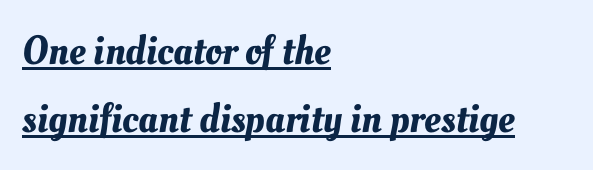
{"width": "normal", "stroke_contrast": "medium", "x_height": "small", "monospaced": "no", "underline": "yes", "align": "left", "line_spacing": "normal", "line_spacing_ratio": 1.65, "letter_spacing": "normal", "letter_spacing_em": 0.0, "glyph_px": 41}
